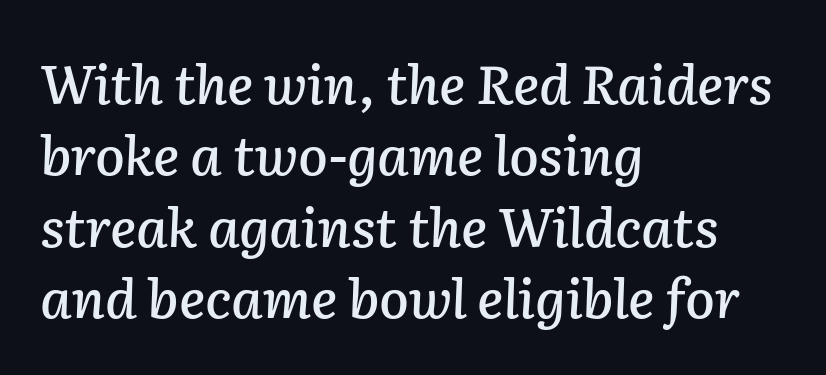
{"italic": "yes", "lean": "right", "slant_degrees": 2, "width": "normal", "stroke_contrast": "low", "x_height": "medium", "monospaced": "no", "underline": "no", "align": "left", "line_spacing": "normal", "line_spacing_ratio": 1.32, "letter_spacing": "normal", "letter_spacing_em": 0.0, "glyph_px": 54}
